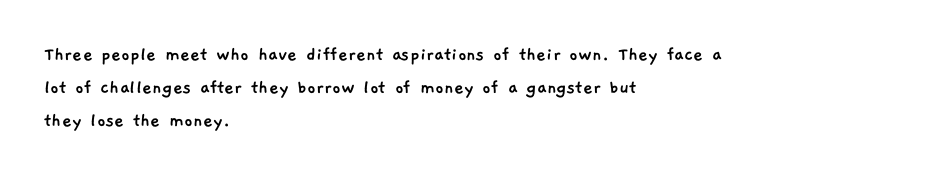
Characters follow at the spacing the type designer built in. Is the block centered? No — it sits flush against the left margin. No word sits above an underline. A typesetter would call this leading conventional body-copy spacing.
